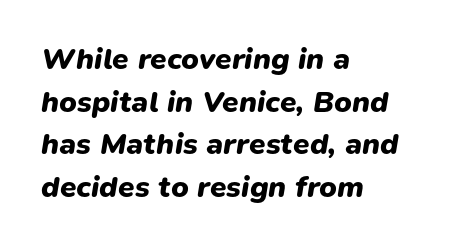
{"italic": "yes", "lean": "right", "slant_degrees": 9, "bold": "yes", "weight": "heavy", "width": "normal", "stroke_contrast": "low", "x_height": "medium", "monospaced": "no", "underline": "no", "align": "left", "line_spacing": "normal", "line_spacing_ratio": 1.42, "letter_spacing": "normal", "letter_spacing_em": 0.0, "glyph_px": 30}
